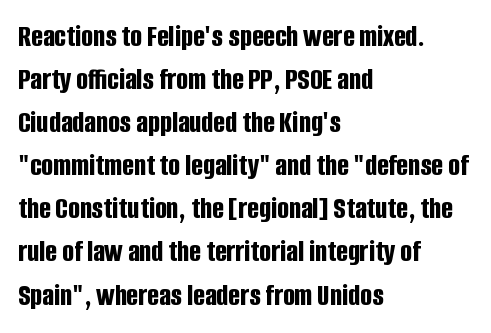
{"serif": "no", "italic": "no", "bold": "yes", "weight": "bold", "width": "condensed", "stroke_contrast": "low", "x_height": "large", "monospaced": "no", "underline": "no", "align": "left", "line_spacing": "normal", "line_spacing_ratio": 1.39, "letter_spacing": "normal", "letter_spacing_em": 0.0, "glyph_px": 31}
